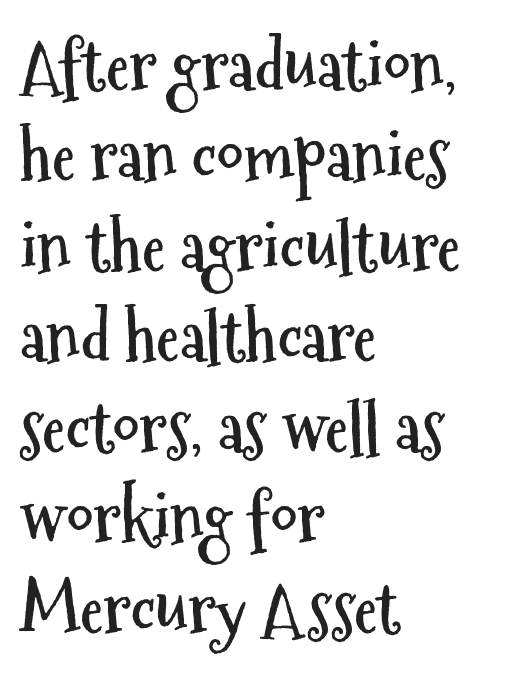
Each row of text sits above clean, open space. Is this a sans? Yes — the strokes have no serifs. Leftover space on each line is placed entirely after the last word. Short note: letters normally spaced. How would I describe the line gaps? Plain and ordinary. Think of a printed novel: that variable character pitch is what you see here.
